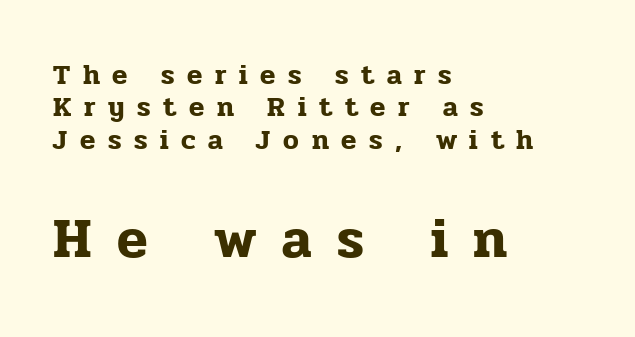
If you drew a ruler down the left edge, every line would touch it. The font family rendered here belongs to the serif group. Character widths vary here, with narrow letters taking less room than wide ones. This rendering widens character spacing well past its baseline value.
